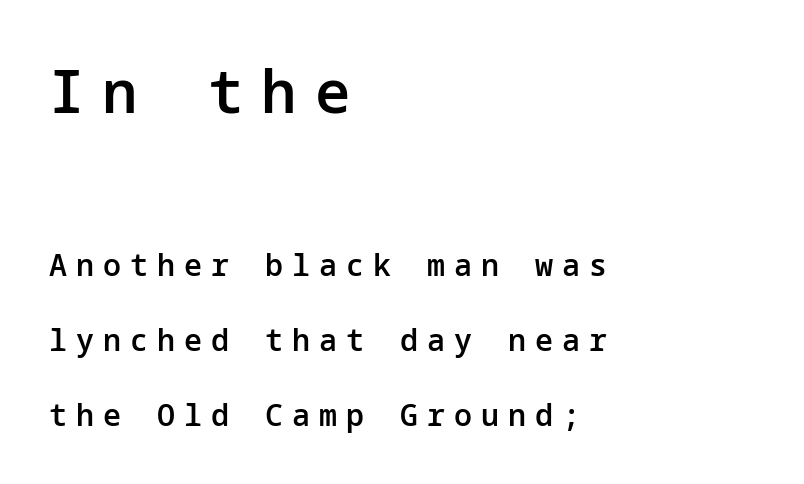
The image shows 59 px semibold sans-serif type, upright; set left-aligned, loose line spacing (2.49x), unusually wide letter spacing (+0.3 em), not underlined; the first (top) block is 1.97x larger; low stroke contrast and a medium x-height.
